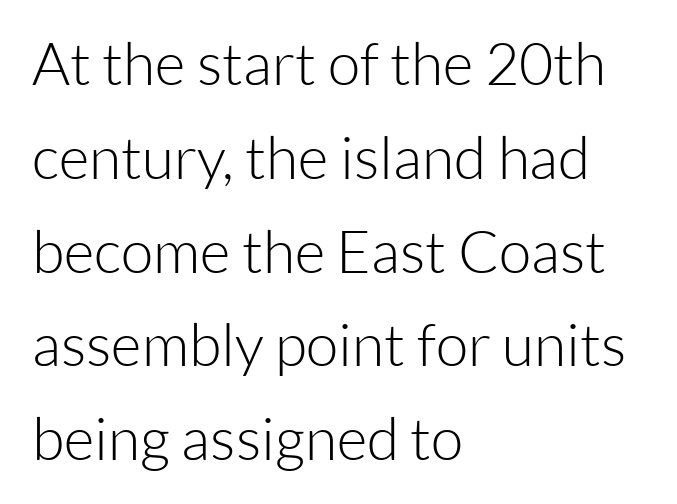
Nothing sits at the stroke ends, so this counts as sans-serif. Short note: letters normally spaced. Posture: vertical. No chunkiness to these letters — they're not bold. The compositor pushed each line to the left boundary.
